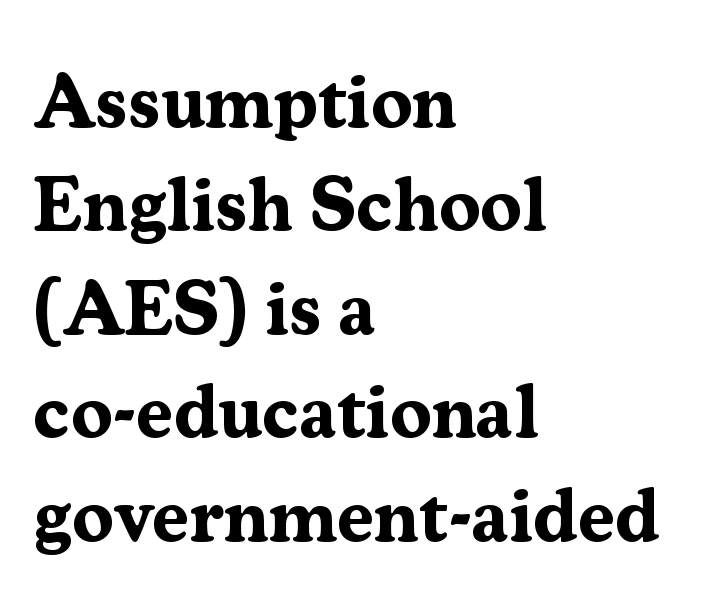
Q: Is the text bold? A: Yes.
Q: Is the text italic (slanted)? A: No, it is upright.
Q: Is the typeface a serif or a sans-serif typeface? A: Serif.
Q: Is the text underlined? A: No.
Q: How is the paragraph aligned? A: Left-aligned.
Q: Is the spacing between letters normal or unusually wide? A: Normal.
Q: Is the spacing between lines tight, normal or loose? A: Normal.
Q: Width (condensed, normal, or wide)? A: Normal.
Q: Stroke contrast? A: Medium.
Q: x-height? A: Medium.
Q: Monospaced? A: No.
